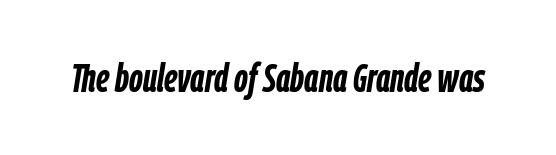
The image shows 40 px semibold, condensed type, italic (leaning right); set normal letter spacing, not underlined; low stroke contrast and a medium x-height.
